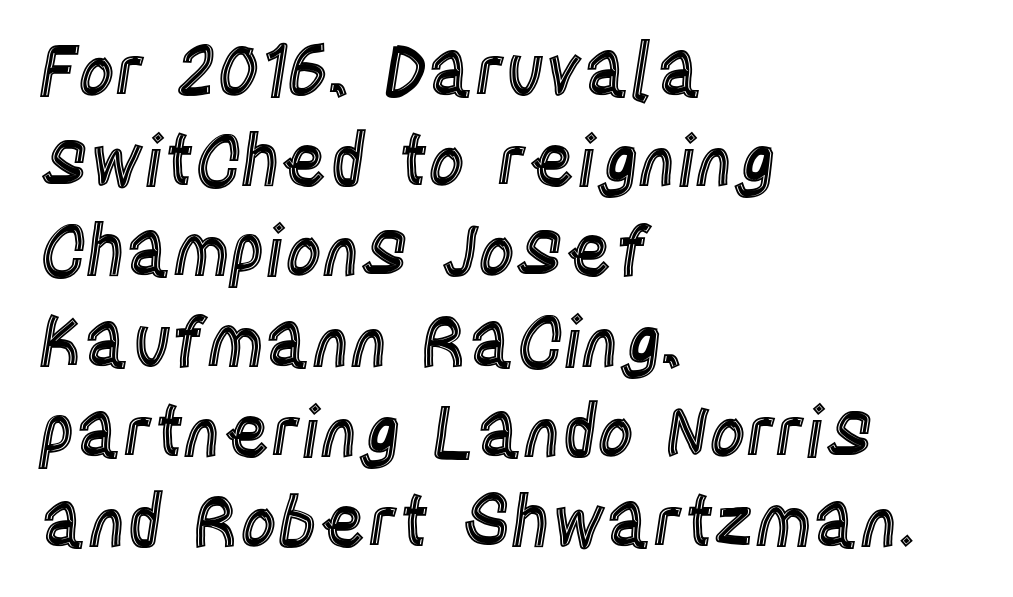
Q: Is the text italic (slanted)? A: Yes.
Q: Is the text underlined? A: No.
Q: How is the paragraph aligned? A: Left-aligned.
Q: Is the spacing between letters normal or unusually wide? A: Normal.
Q: Is the spacing between lines tight, normal or loose? A: Normal.
Q: Width (condensed, normal, or wide)? A: Condensed.
Q: x-height? A: Large.
Q: Monospaced? A: No.
